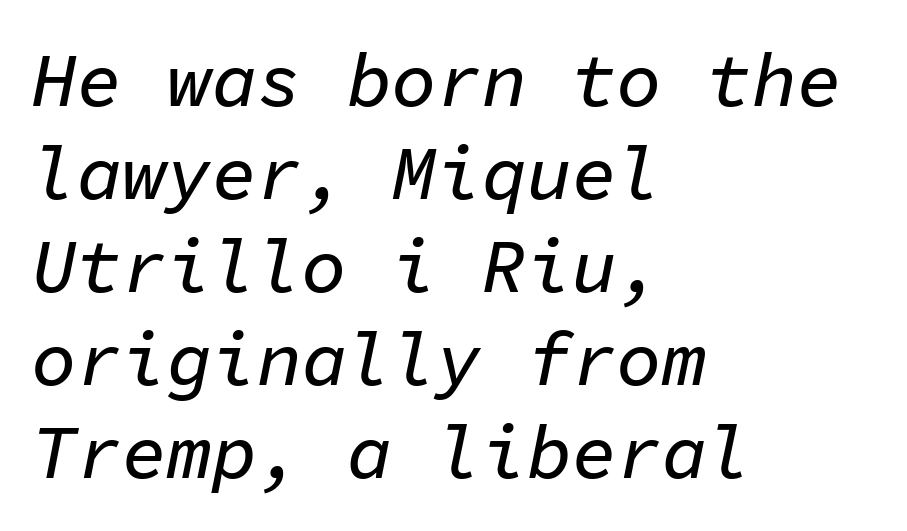
{"italic": "yes", "lean": "right", "slant_degrees": 11, "width": "normal", "stroke_contrast": "low", "x_height": "medium", "monospaced": "yes", "underline": "no", "align": "left", "line_spacing_ratio": 1.24, "letter_spacing": "normal", "letter_spacing_em": 0.0, "glyph_px": 75}
